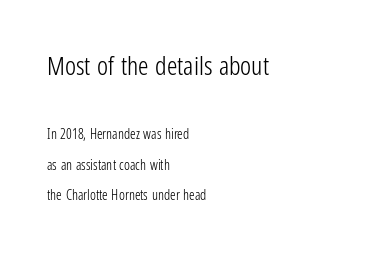
You can tell it's not italic because the verticals are truly vertical. Here the glyphs are tracked normally, forming tight word shapes. This is not heavy type; no bold has been used. Which margin do the lines hug? The left one — the right edge is uneven. The composition opens big and finishes small. Check under the words: just untouched page.
